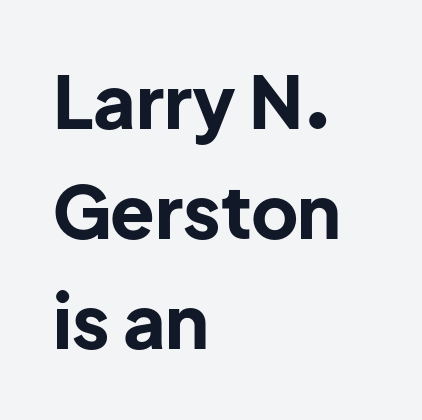
Q: Is the text bold? A: Yes.
Q: Is the text italic (slanted)? A: No, it is upright.
Q: Is the typeface a serif or a sans-serif typeface? A: Sans-serif.
Q: Is the text underlined? A: No.
Q: How is the paragraph aligned? A: Left-aligned.
Q: Is the spacing between letters normal or unusually wide? A: Normal.
Q: Is the spacing between lines tight, normal or loose? A: Normal.
Q: Width (condensed, normal, or wide)? A: Normal.
Q: Stroke contrast? A: Low.
Q: x-height? A: Medium.
Q: Monospaced? A: No.
